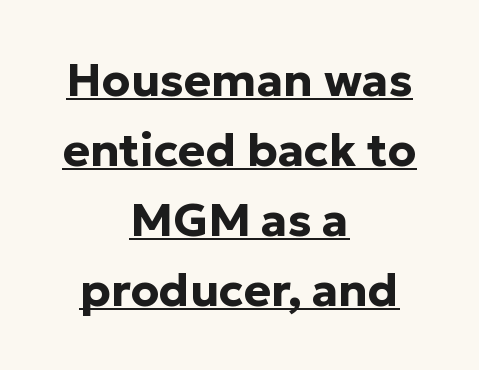
The typography opts for an upright posture over an oblique one. Proportional: the letters do not fall into vertical columns. One-word summary of the alignment: center. Underlining? Definitely there.
